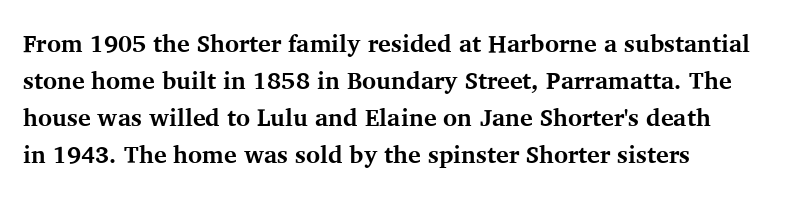
The image shows 24 px bold type, upright; set left-aligned, normal line spacing (1.54x), normal letter spacing, not underlined.
